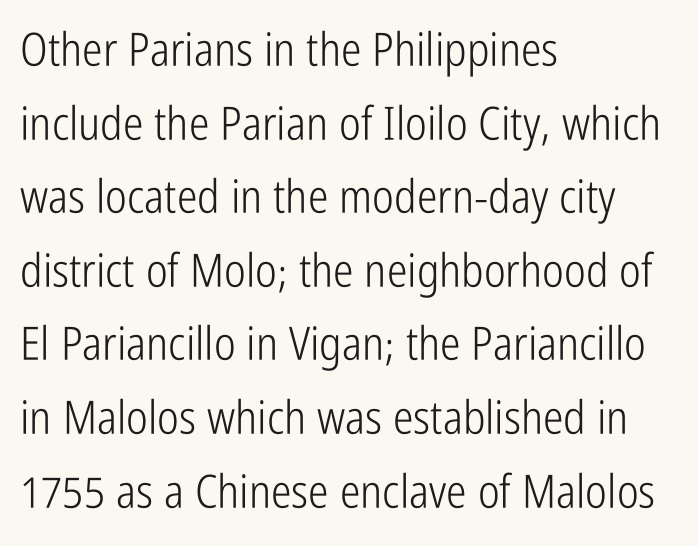
A typesetter would call this zero additional tracking. Successive baselines arrive at the customary interval. Left-aligned paragraph, ragged on the right. Think of a printed novel: that variable character pitch is what you see here. A sans-serif font was chosen for this passage. The font sits on the lighter half of the weight spectrum, regular included.
